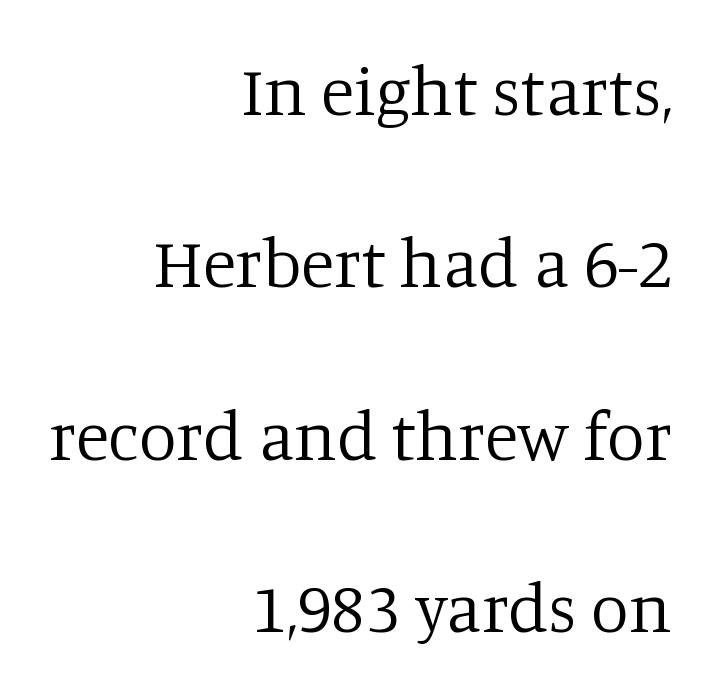
Q: Is the text bold? A: No.
Q: Is the text italic (slanted)? A: No, it is upright.
Q: Is the typeface a serif or a sans-serif typeface? A: Serif.
Q: Is the text underlined? A: No.
Q: How is the paragraph aligned? A: Right-aligned.
Q: Is the spacing between letters normal or unusually wide? A: Normal.
Q: Is the spacing between lines tight, normal or loose? A: Loose.
Q: Width (condensed, normal, or wide)? A: Normal.
Q: Stroke contrast? A: Low.
Q: x-height? A: Large.
Q: Monospaced? A: No.
